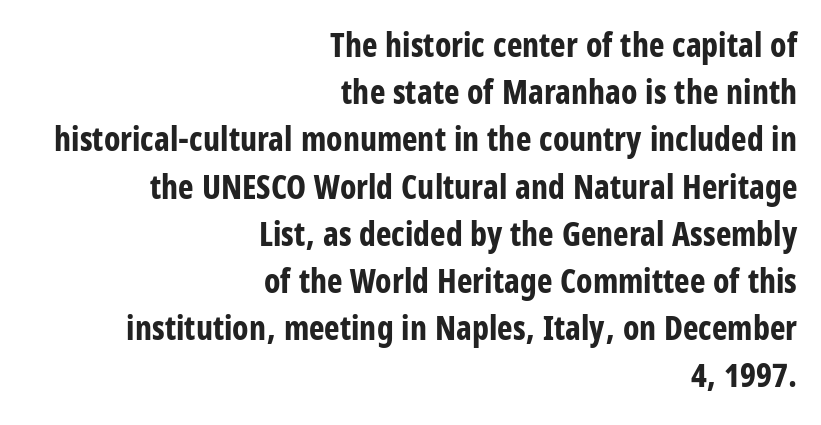
Q: Is the text bold? A: Yes.
Q: Is the text italic (slanted)? A: No, it is upright.
Q: Is the typeface a serif or a sans-serif typeface? A: Sans-serif.
Q: Is the text underlined? A: No.
Q: How is the paragraph aligned? A: Right-aligned.
Q: Is the spacing between letters normal or unusually wide? A: Normal.
Q: Is the spacing between lines tight, normal or loose? A: Normal.
Q: Width (condensed, normal, or wide)? A: Condensed.
Q: Stroke contrast? A: Low.
Q: x-height? A: Large.
Q: Monospaced? A: No.
